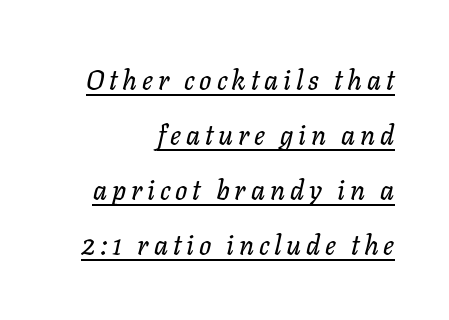
{"italic": "yes", "lean": "right", "slant_degrees": 11, "underline": "yes", "align": "right", "line_spacing": "loose", "line_spacing_ratio": 2.04, "glyph_px": 27}
